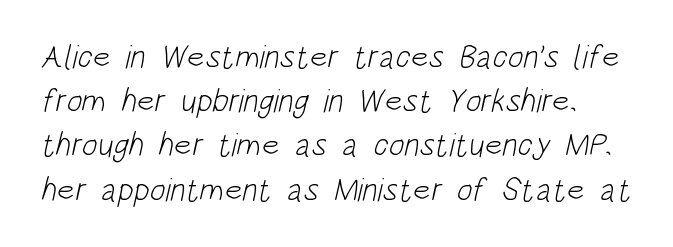
The image shows 33 px light, condensed sans-serif type; set normal line spacing (1.34x), normal letter spacing, not underlined; low stroke contrast and a large x-height.
